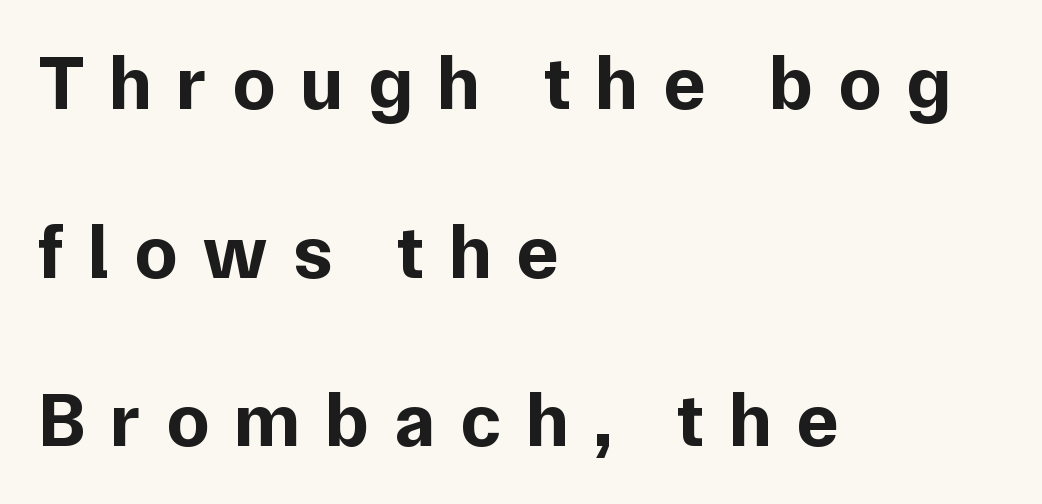
The image shows 77 px bold sans-serif type, upright; set left-aligned, loose line spacing (2.19x), unusually wide letter spacing (+0.32 em), not underlined; low stroke contrast and a medium x-height.
